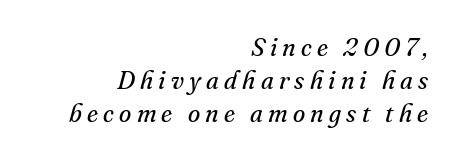
{"italic": "yes", "lean": "right", "slant_degrees": 16, "bold": "no", "underline": "no", "align": "right", "line_spacing": "normal", "line_spacing_ratio": 1.32, "letter_spacing": "wide", "letter_spacing_em": 0.21, "glyph_px": 25}
